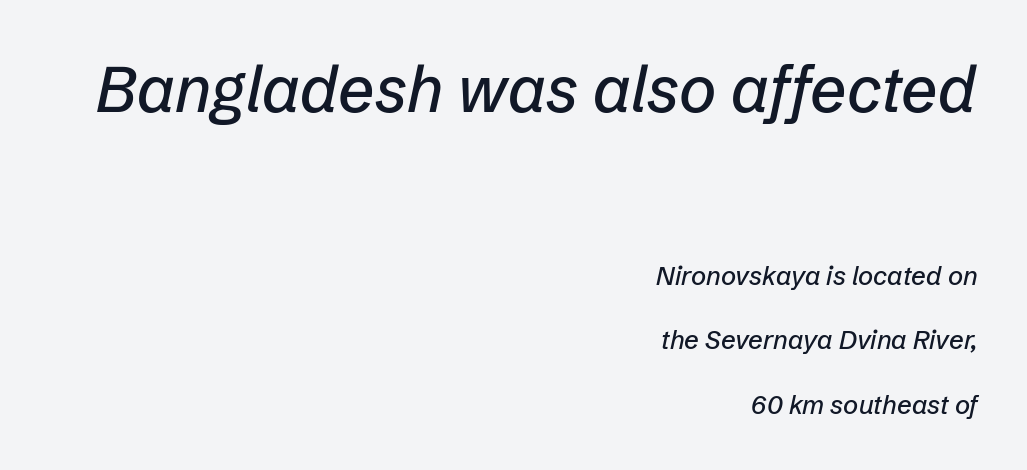
These lines keep a tight, regular rhythm from letter to letter. The first block has been scaled up relative to the second. Slanted lettering throughout. A great deal of white space separates one row of letters from the next.
